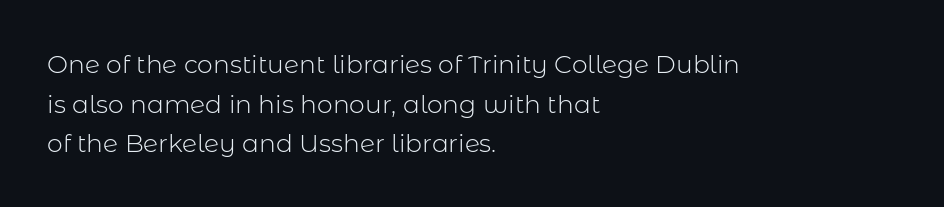
No italicization has been applied; the sample stays upright. Which margin do the lines hug? The left one — the right edge is uneven. Interline gaps are of average width in this sample. Descender tails drop into unmarked territory.
